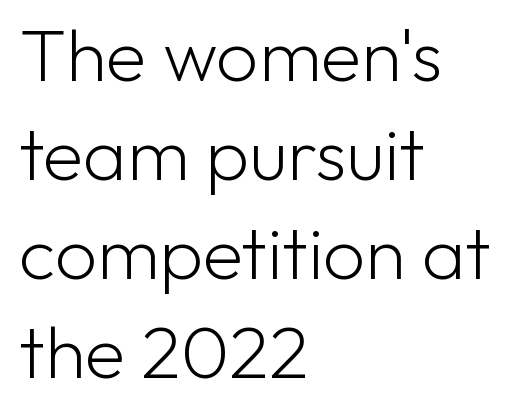
Beneath every word, the page is bare. The rendering anchors every line to the left-hand side. How would I describe the line gaps? Plain and ordinary. In terms of letterspacing, this is plain default setting. A typesetter would mark this as roman, not italic. The face used here is proportionally spaced, like ordinary book or web type.
